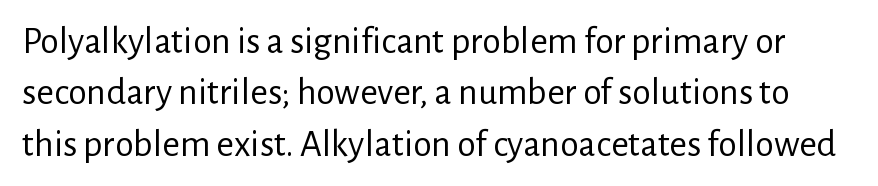
The image shows 38 px regular-weight sans-serif type, upright; set normal line spacing (1.35x), normal letter spacing, not underlined; low stroke contrast and a medium x-height.
